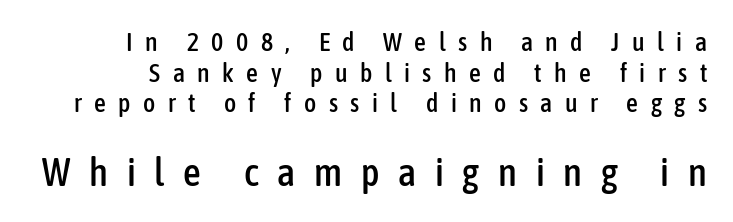
Spacing verdict: proportional, widths tailored to each character. The characters display no serif detailing; their extremities are plain. The type sits square on the baseline with zero lean. Which of the two is more prominent by size? The second, at the bottom.
